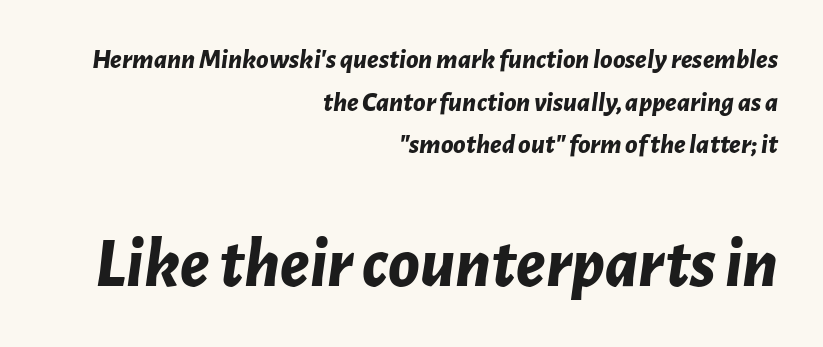
{"italic": "yes", "lean": "right", "slant_degrees": 7, "bold": "yes", "weight": "bold", "width": "normal", "stroke_contrast": "low", "x_height": "medium", "monospaced": "no", "underline": "no", "align": "right", "line_spacing": "normal", "line_spacing_ratio": 1.52, "letter_spacing": "normal", "letter_spacing_em": 0.0, "larger_block": "second", "size_ratio": 2.54, "glyph_px": 71}
